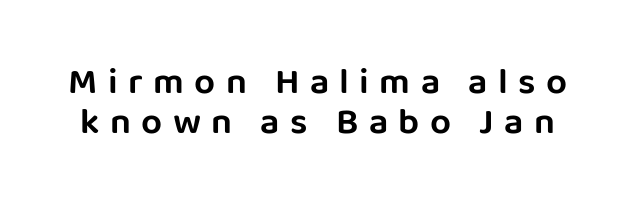
A typesetter would mark this as roman, not italic. The baseline area is clear. What stands out about the letter spacing? Its width — letters are far apart. Vertically, the passage feels compressed, each row crowding the next.
